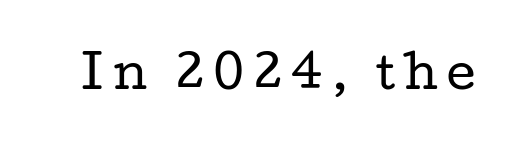
{"serif": "yes", "italic": "no", "bold": "no", "weight": "regular", "width": "wide", "stroke_contrast": "low", "x_height": "medium", "monospaced": "no", "underline": "no", "letter_spacing": "wide", "letter_spacing_em": 0.2, "glyph_px": 45}
